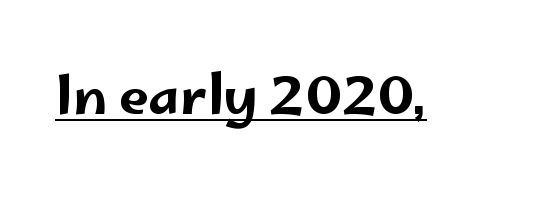
Q: Is the text italic (slanted)? A: No, it is upright.
Q: Is the typeface a serif or a sans-serif typeface? A: Sans-serif.
Q: Is the text underlined? A: Yes.
Q: Is the spacing between letters normal or unusually wide? A: Normal.
Q: Width (condensed, normal, or wide)? A: Wide.
Q: Stroke contrast? A: Low.
Q: x-height? A: Small.
Q: Monospaced? A: No.
